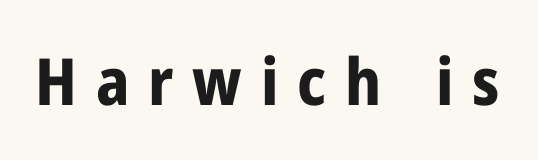
{"serif": "no", "italic": "no", "bold": "yes", "weight": "bold", "width": "condensed", "stroke_contrast": "low", "x_height": "medium", "monospaced": "no", "underline": "no", "letter_spacing": "wide", "letter_spacing_em": 0.29, "glyph_px": 65}
